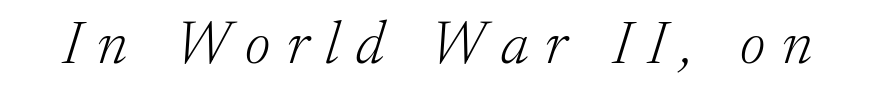
Q: Is the text bold? A: No.
Q: Is the text italic (slanted)? A: Yes, it leans right by about 17 degrees.
Q: Is the typeface a serif or a sans-serif typeface? A: Serif.
Q: Is the text underlined? A: No.
Q: Is the spacing between letters normal or unusually wide? A: Unusually wide.
Q: Width (condensed, normal, or wide)? A: Normal.
Q: Stroke contrast? A: Low.
Q: x-height? A: Medium.
Q: Monospaced? A: No.
